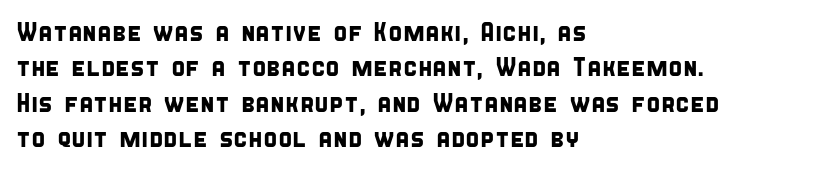
Q: Is the text underlined? A: No.
Q: How is the paragraph aligned? A: Left-aligned.
Q: Is the spacing between letters normal or unusually wide? A: Normal.
Q: Is the spacing between lines tight, normal or loose? A: Normal.
